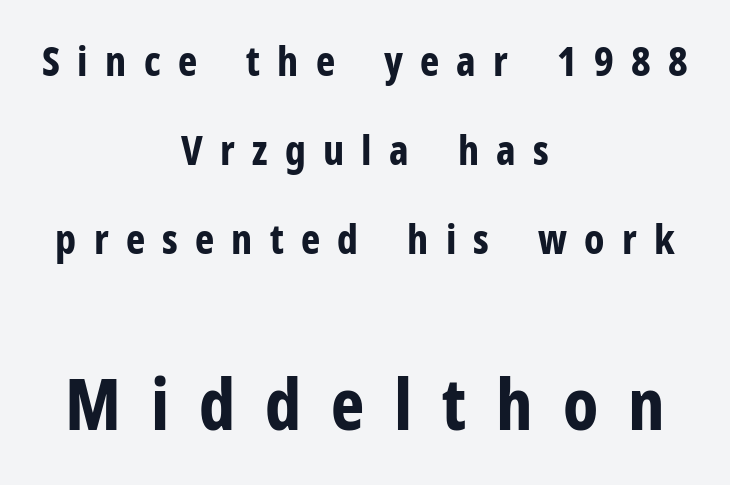
The image shows 71 px bold, condensed sans-serif type, upright; set centered, loose line spacing (2.17x), unusually wide letter spacing (+0.42 em), not underlined; the second (bottom) block is 1.73x larger; low stroke contrast and a medium x-height.
